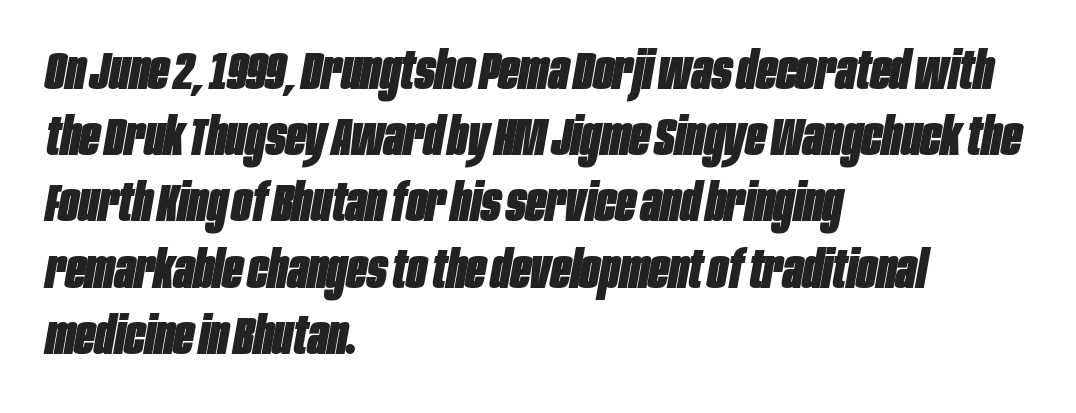
The image shows 53 px heavy, condensed type, italic (leaning right); set left-aligned, normal line spacing (1.25x), normal letter spacing, not underlined; low stroke contrast and a large x-height.
